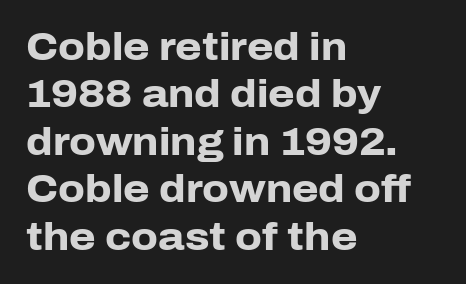
The image shows 38 px heavy sans-serif type, upright; set left-aligned, normal line spacing (1.25x), normal letter spacing, not underlined; low stroke contrast and a medium x-height.
